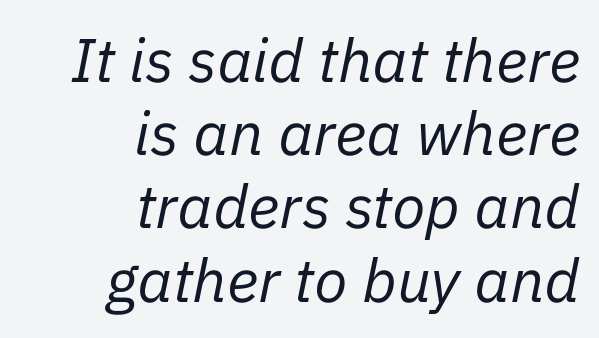
Q: Is the text bold? A: No.
Q: Is the text italic (slanted)? A: Yes, it leans right by about 11 degrees.
Q: Is the text underlined? A: No.
Q: How is the paragraph aligned? A: Right-aligned.
Q: Is the spacing between letters normal or unusually wide? A: Normal.
Q: Width (condensed, normal, or wide)? A: Normal.
Q: Stroke contrast? A: Low.
Q: x-height? A: Medium.
Q: Monospaced? A: No.
